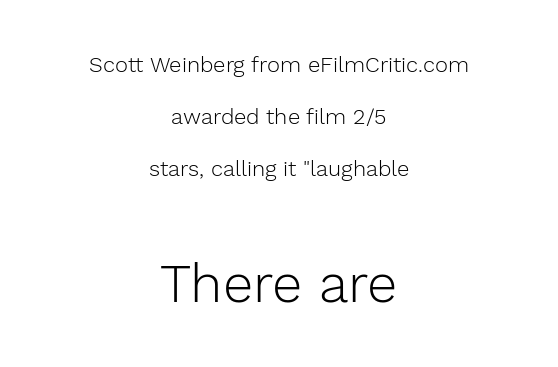
{"serif": "no", "italic": "no", "bold": "no", "weight": "light", "width": "normal", "stroke_contrast": "low", "x_height": "medium", "monospaced": "no", "underline": "no", "align": "center", "line_spacing": "loose", "line_spacing_ratio": 2.37, "letter_spacing": "normal", "letter_spacing_em": 0.0, "larger_block": "second", "size_ratio": 2.45, "glyph_px": 54}
